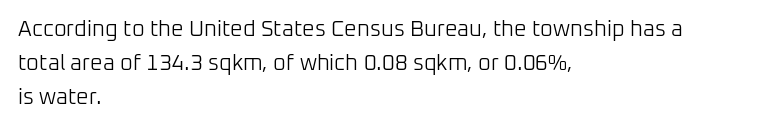
Caption: multi-line text, flush left, ragged right. Rendered with straight, roman letterforms. Beneath every word, the page is bare. Weight: not bold — regular or lighter. Nobody touched the tracking dial on this one. Vertically, the passage feels balanced, rows spaced as you'd expect.
